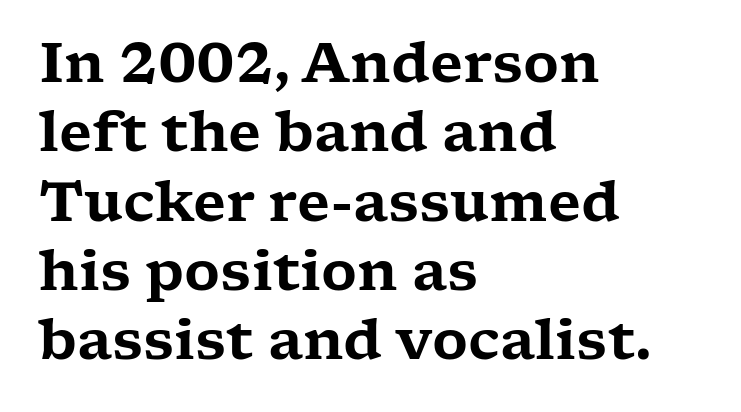
Honestly, there is no underline to notice here at all. Is there much room between lines? A standard amount, neither cramped nor airy. Proportional: the letters do not fall into vertical columns. The line texture is even and compact thanks to regular tracking. Italic: no, the glyphs are upright roman. Serifs: yes, visible at the terminals of the letterforms.
